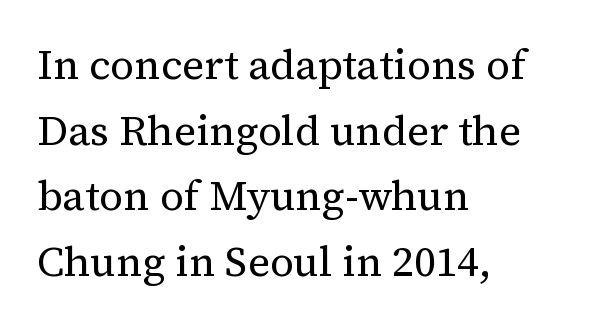
Q: Is the text bold? A: No.
Q: Is the text italic (slanted)? A: No, it is upright.
Q: Is the typeface a serif or a sans-serif typeface? A: Serif.
Q: Is the text underlined? A: No.
Q: How is the paragraph aligned? A: Left-aligned.
Q: Is the spacing between letters normal or unusually wide? A: Normal.
Q: Is the spacing between lines tight, normal or loose? A: Normal.
Q: Width (condensed, normal, or wide)? A: Normal.
Q: Stroke contrast? A: Medium.
Q: x-height? A: Medium.
Q: Monospaced? A: No.
